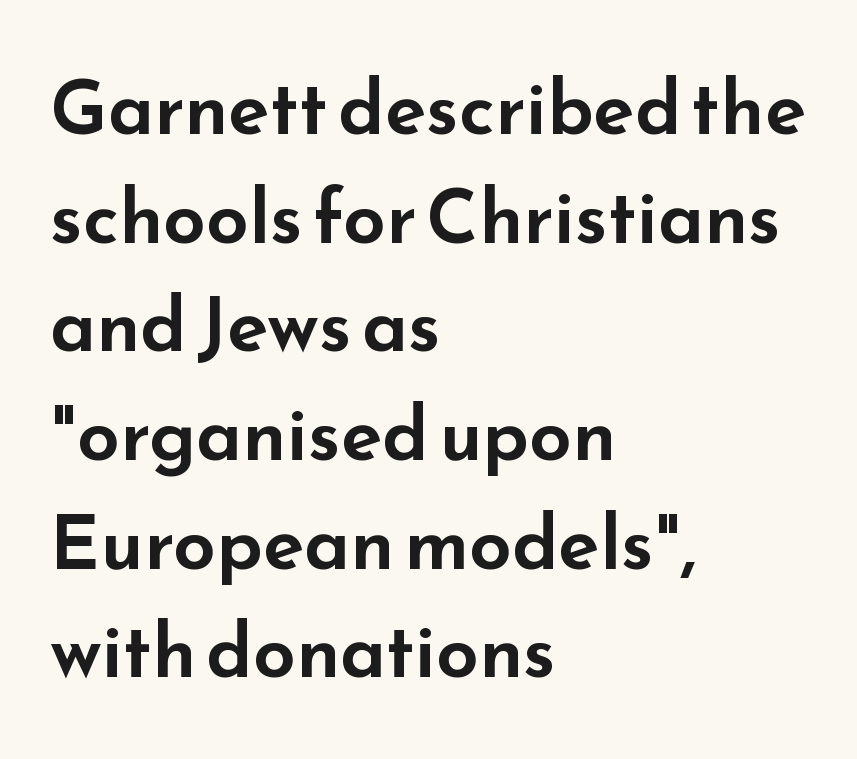
Q: Is the text italic (slanted)? A: No, it is upright.
Q: Is the typeface a serif or a sans-serif typeface? A: Sans-serif.
Q: Is the text underlined? A: No.
Q: How is the paragraph aligned? A: Left-aligned.
Q: Is the spacing between letters normal or unusually wide? A: Normal.
Q: Is the spacing between lines tight, normal or loose? A: Normal.
Q: Width (condensed, normal, or wide)? A: Wide.
Q: Stroke contrast? A: Low.
Q: x-height? A: Small.
Q: Monospaced? A: No.
